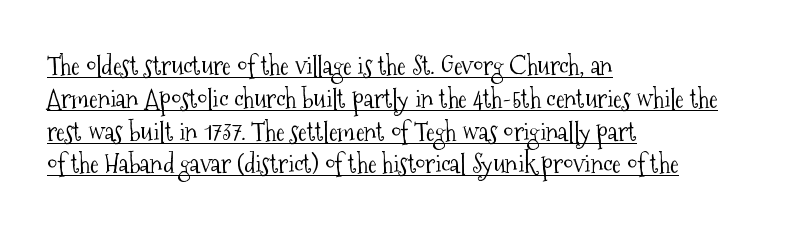
Q: Is the text bold? A: No.
Q: Is the text italic (slanted)? A: No, it is upright.
Q: Is the text underlined? A: Yes.
Q: How is the paragraph aligned? A: Left-aligned.
Q: Is the spacing between letters normal or unusually wide? A: Normal.
Q: Is the spacing between lines tight, normal or loose? A: Normal.
